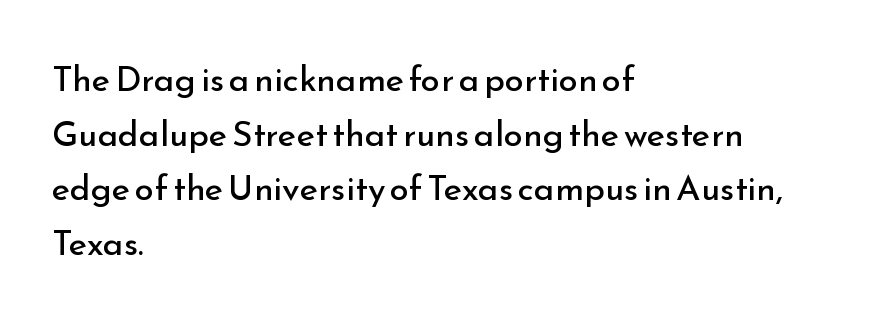
The image shows 35 px regular-weight sans-serif type, upright; set left-aligned, normal line spacing (1.56x), normal letter spacing, not underlined; low stroke contrast and a small x-height.
